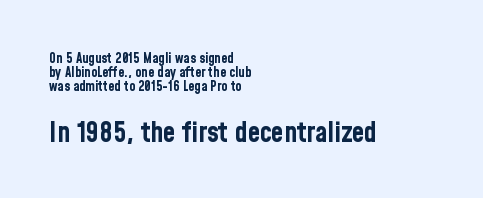
Q: Is the text bold? A: Yes.
Q: Is the text italic (slanted)? A: No, it is upright.
Q: Is the typeface a serif or a sans-serif typeface? A: Sans-serif.
Q: Is the text underlined? A: No.
Q: How is the paragraph aligned? A: Left-aligned.
Q: Is the spacing between letters normal or unusually wide? A: Normal.
Q: Is the spacing between lines tight, normal or loose? A: Tight.
Q: Which block of text is set in a larger size, the first (top) or the second (bottom)? A: The second (bottom) one.
Q: Width (condensed, normal, or wide)? A: Condensed.
Q: Stroke contrast? A: Low.
Q: x-height? A: Medium.
Q: Monospaced? A: No.
